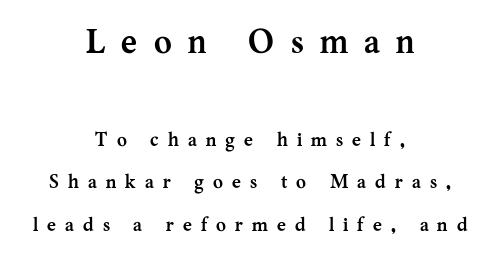
Notice how the passage keeps no hard edge, just a central spine. You get the large type first, then a drop to smaller type. A typesetter would label this face a serif. The glyphs have the mass of a bold cut. This block would shrink considerably if given ordinary leading; it's expanded now.
